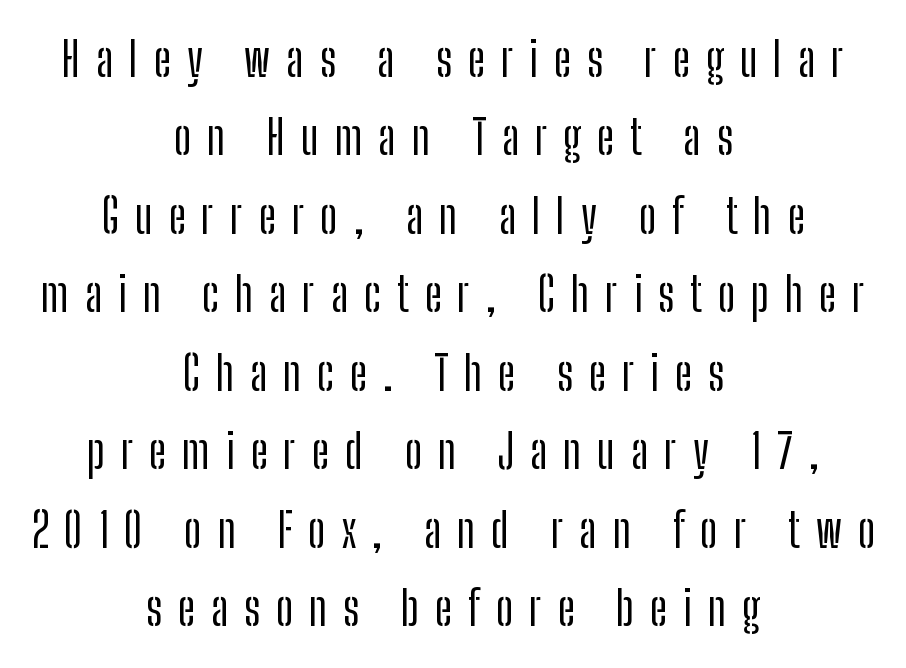
The image shows 47 px condensed sans-serif type, upright; set centered, normal line spacing (1.67x), unusually wide letter spacing (+0.34 em), not underlined; low stroke contrast and a medium x-height.
